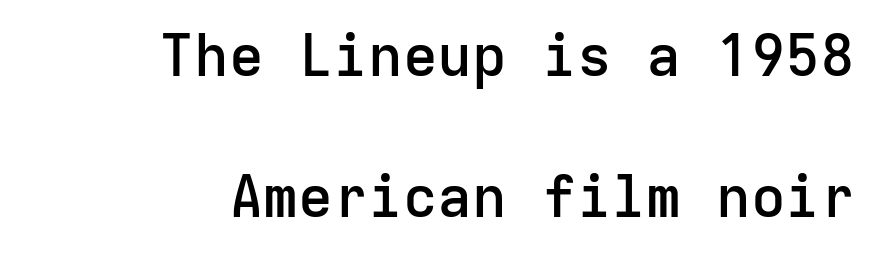
Q: Is the text bold? A: Semi-bold.
Q: Is the text italic (slanted)? A: No, it is upright.
Q: Is the typeface a serif or a sans-serif typeface? A: Sans-serif.
Q: Is the text underlined? A: No.
Q: How is the paragraph aligned? A: Right-aligned.
Q: Is the spacing between letters normal or unusually wide? A: Normal.
Q: Is the spacing between lines tight, normal or loose? A: Loose.
Q: Width (condensed, normal, or wide)? A: Normal.
Q: Stroke contrast? A: Low.
Q: x-height? A: Medium.
Q: Monospaced? A: Yes.
